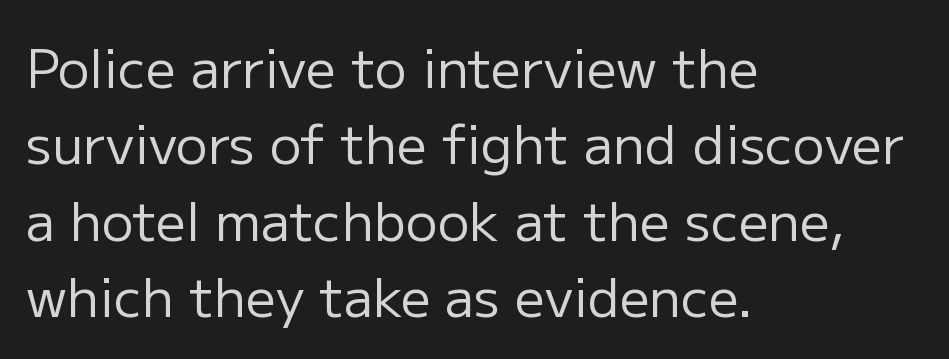
Whoever set this chose a conventional vertical rhythm. The space directly below the letters is spotless. What stands out about the letter spacing? Nothing — it is the standard amount. This sample has the flowing, uneven cadence of proportional lettering. These glyphs show unthickened strokes, regular width or finer.
